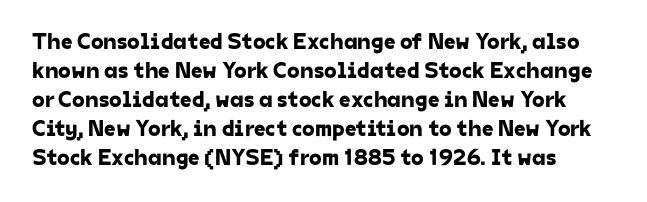
The image shows 23 px text type; set left-aligned, normal line spacing (1.26x), normal letter spacing, not underlined.
